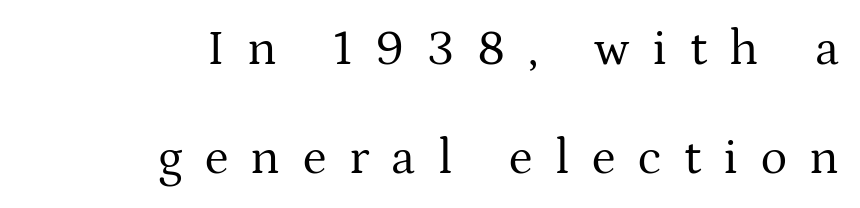
{"serif": "yes", "italic": "no", "bold": "no", "weight": "regular", "width": "normal", "stroke_contrast": "medium", "x_height": "medium", "monospaced": "no", "underline": "no", "align": "right", "line_spacing": "loose", "line_spacing_ratio": 2.18, "letter_spacing": "wide", "letter_spacing_em": 0.45, "glyph_px": 50}
